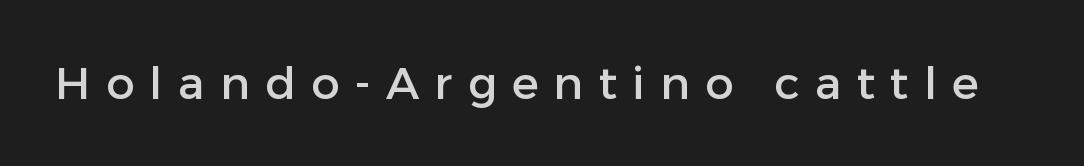
Q: Is the text italic (slanted)? A: No, it is upright.
Q: Is the typeface a serif or a sans-serif typeface? A: Sans-serif.
Q: Is the text underlined? A: No.
Q: Is the spacing between letters normal or unusually wide? A: Unusually wide.
Q: Width (condensed, normal, or wide)? A: Normal.
Q: Stroke contrast? A: Low.
Q: x-height? A: Medium.
Q: Monospaced? A: No.
